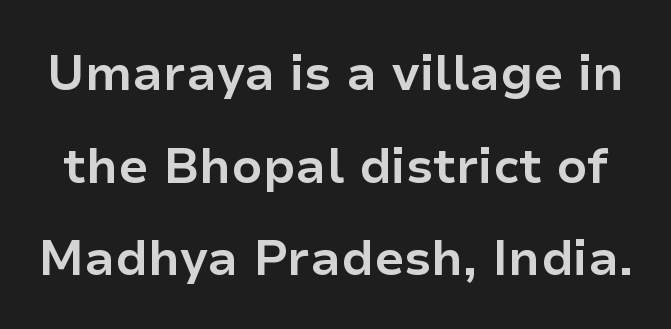
The image shows 49 px bold sans-serif type, upright; set line spacing 1.89x, normal letter spacing, not underlined; low stroke contrast and a medium x-height.
